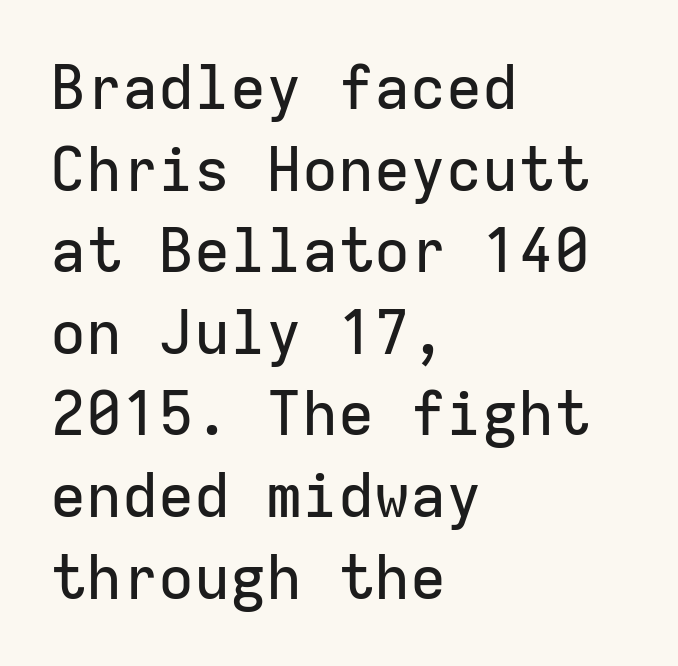
Q: Is the text italic (slanted)? A: No, it is upright.
Q: Is the typeface a serif or a sans-serif typeface? A: Sans-serif.
Q: Is the text underlined? A: No.
Q: How is the paragraph aligned? A: Left-aligned.
Q: Is the spacing between letters normal or unusually wide? A: Normal.
Q: Is the spacing between lines tight, normal or loose? A: Normal.
Q: Width (condensed, normal, or wide)? A: Normal.
Q: Stroke contrast? A: Low.
Q: x-height? A: Medium.
Q: Monospaced? A: Yes.
